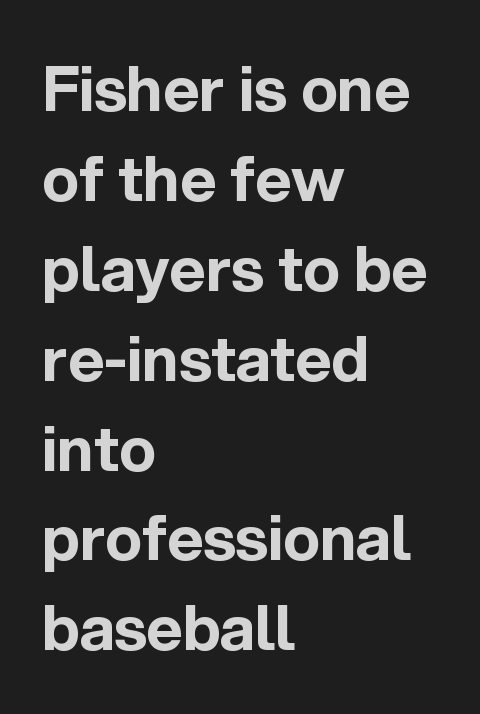
{"serif": "no", "italic": "no", "bold": "yes", "weight": "bold", "width": "normal", "x_height": "medium", "monospaced": "no", "underline": "no", "align": "left", "line_spacing": "normal", "line_spacing_ratio": 1.45, "letter_spacing": "normal", "letter_spacing_em": 0.0, "glyph_px": 62}
